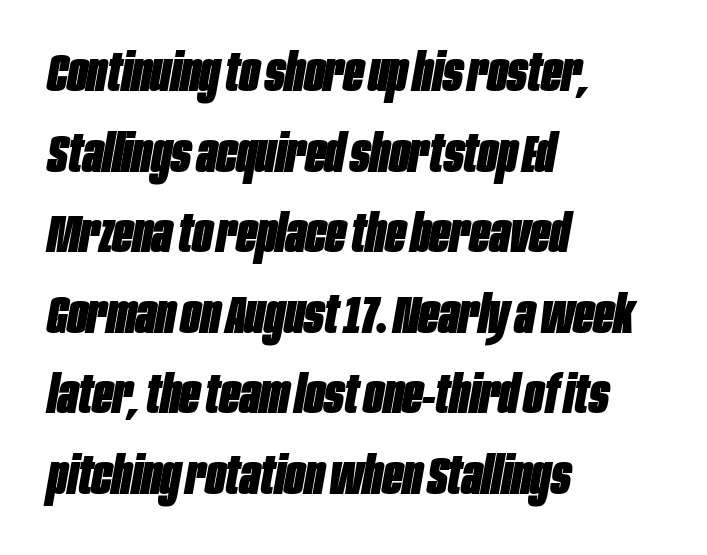
Q: Is the text bold? A: Yes.
Q: Is the text italic (slanted)? A: Yes, it leans right by about 10 degrees.
Q: Is the text underlined? A: No.
Q: How is the paragraph aligned? A: Left-aligned.
Q: Is the spacing between letters normal or unusually wide? A: Normal.
Q: Is the spacing between lines tight, normal or loose? A: Normal.
Q: Width (condensed, normal, or wide)? A: Condensed.
Q: Stroke contrast? A: Low.
Q: x-height? A: Large.
Q: Monospaced? A: No.
